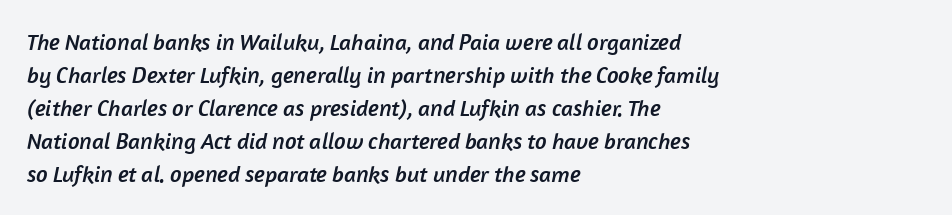
A clean baseline with only descenders dipping below it. This sample is left-justified, so line endings fall wherever the words run out. Leading matches the norm, producing a regular column. A typesetter would call this zero additional tracking.
